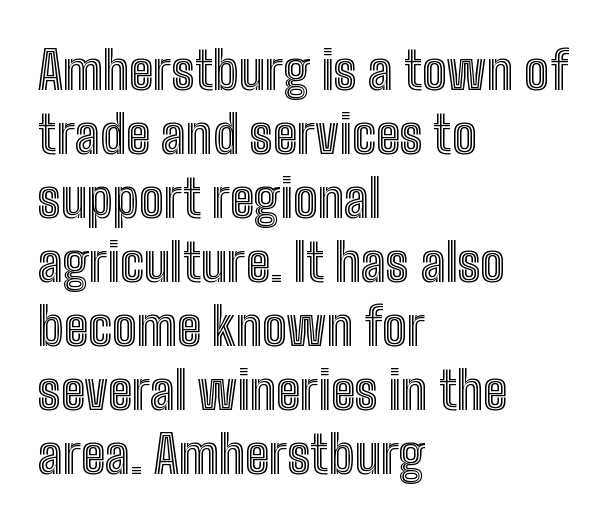
Q: Is the text italic (slanted)? A: No, it is upright.
Q: Is the text underlined? A: No.
Q: How is the paragraph aligned? A: Left-aligned.
Q: Is the spacing between letters normal or unusually wide? A: Normal.
Q: Width (condensed, normal, or wide)? A: Condensed.
Q: x-height? A: Medium.
Q: Monospaced? A: No.
